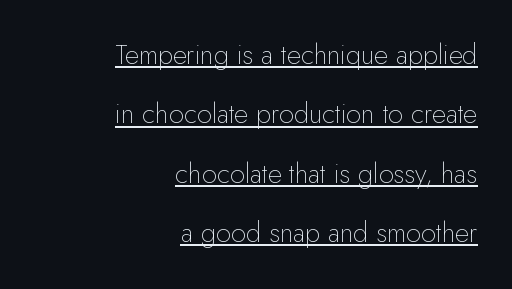
The image shows 27 px text type, upright; set right-aligned, loose line spacing (2.2x), normal letter spacing, underlined.
